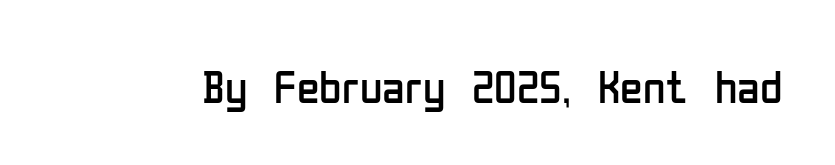
{"serif": "no", "italic": "no", "bold": "no", "weight": "regular", "width": "condensed", "stroke_contrast": "low", "x_height": "medium", "monospaced": "no", "underline": "no", "letter_spacing": "normal", "letter_spacing_em": 0.0, "glyph_px": 46}
